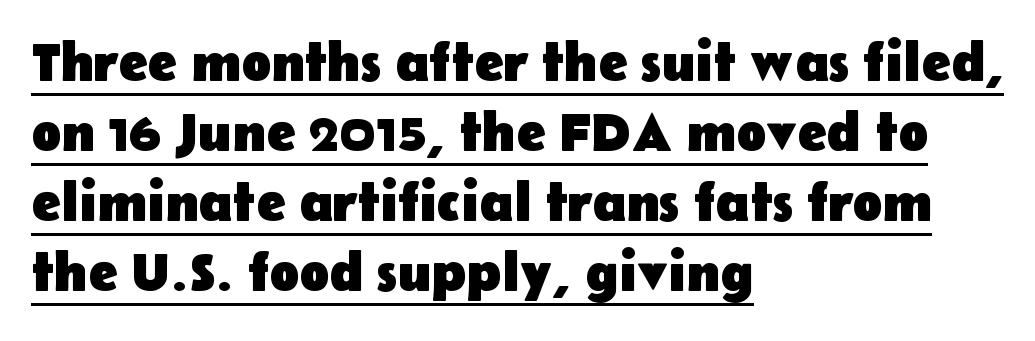
The image shows 55 px heavy sans-serif type, upright; set left-aligned, normal line spacing (1.27x), normal letter spacing, underlined; low stroke contrast and a medium x-height.
